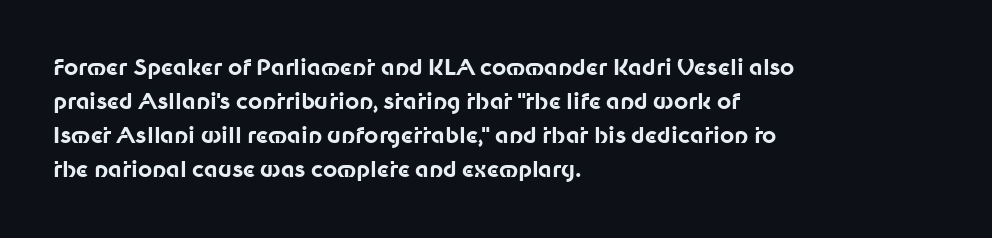
Underline: absent. Default kerning and tracking; the words read as compact shapes. Successive baselines arrive at the customary interval. You can tell it's not italic because the verticals are truly vertical. One-word summary of the alignment: left. These lines carry a lot of weight — the face is fully bold.
